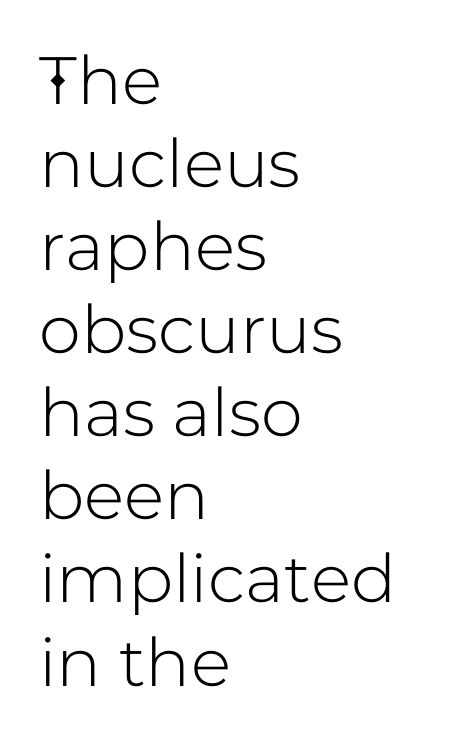
Rendered with straight, roman letterforms. Descender tails drop into unmarked territory. Look at the tracking — it's just the regular setting, nothing added. Think of a printed novel: that variable character pitch is what you see here. Nope, no serifs anywhere on these letters. In CSS terms this would be text-align: left.
